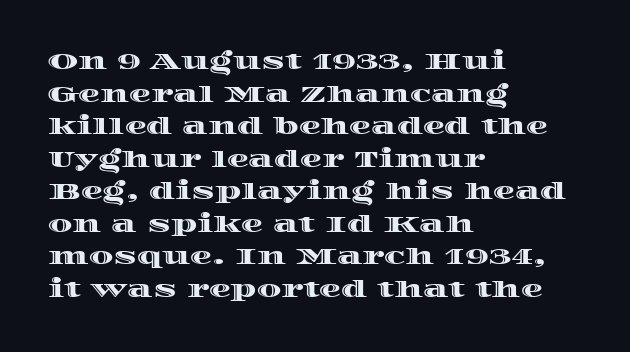
The image shows 22 px text type, upright; set left-aligned, normal line spacing (1.48x), normal letter spacing, not underlined.
